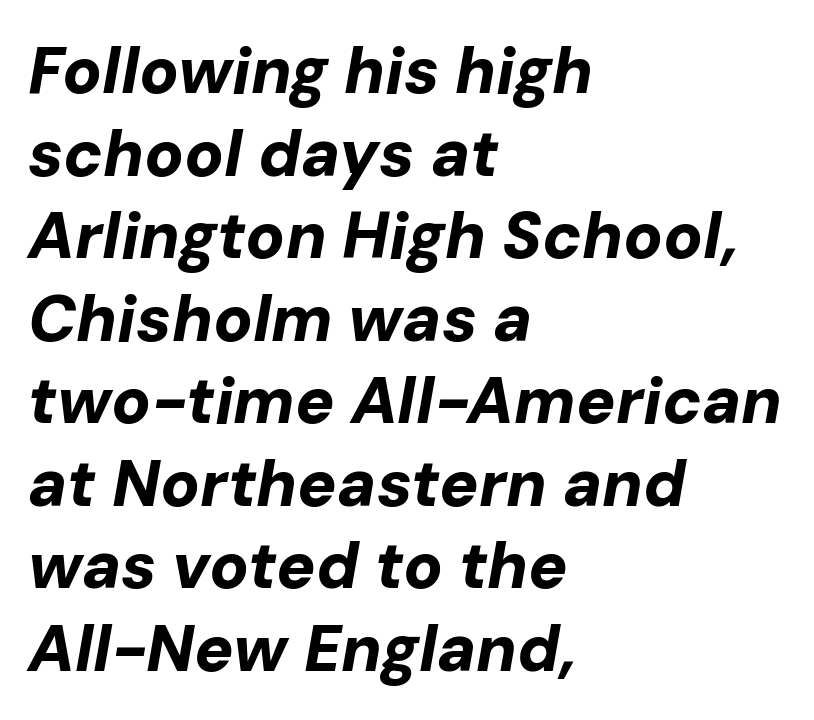
A typesetter would call this proportional, since set widths differ per character. Layout note: lines flush left. Whoever set this chose a conventional vertical rhythm. Heavy, bold letterforms.
